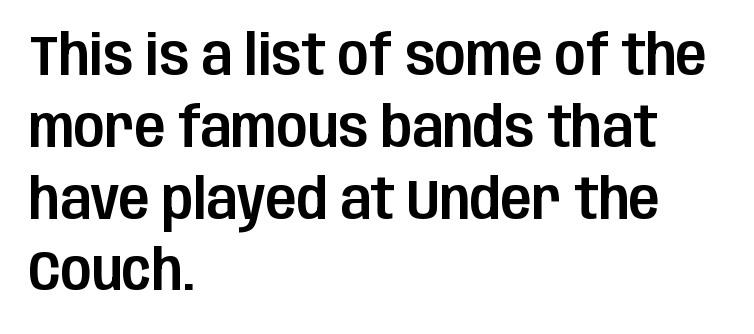
{"serif": "no", "italic": "no", "width": "condensed", "stroke_contrast": "low", "x_height": "large", "monospaced": "no", "underline": "no", "align": "left", "line_spacing": "normal", "line_spacing_ratio": 1.26, "letter_spacing": "normal", "letter_spacing_em": 0.0, "glyph_px": 57}
